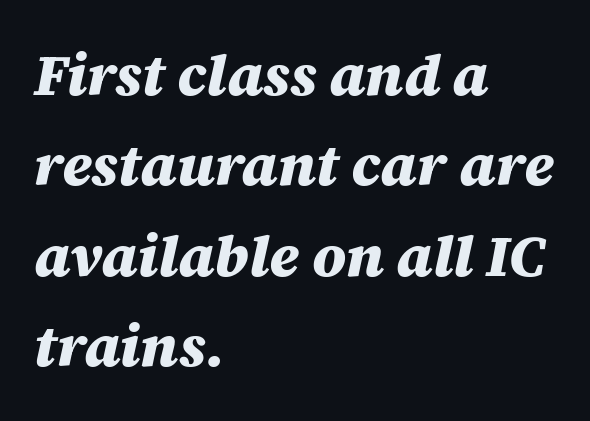
The image shows 58 px heavy type, italic (leaning right); set left-aligned, normal line spacing (1.56x), normal letter spacing, not underlined; medium stroke contrast and a large x-height.
